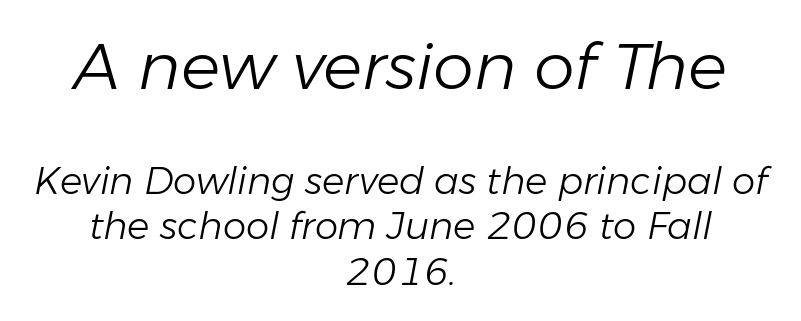
The first block has been scaled up relative to the second. Is this a fixed-width face? No — the glyphs have proportional, varying widths. Letter spacing: default. Bare-footed words on every line. One-word summary of the alignment: center. Tall strokes in this sample are angled rather than plumb.
